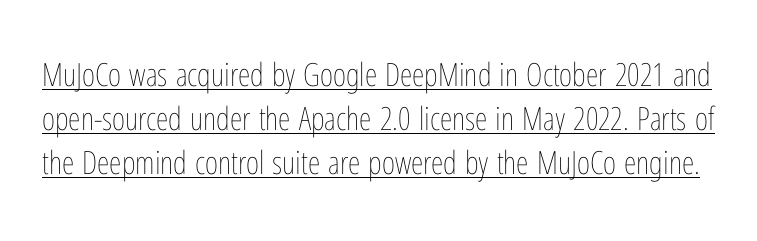
Q: Is the text bold? A: No.
Q: Is the text italic (slanted)? A: No, it is upright.
Q: Is the text underlined? A: Yes.
Q: Is the spacing between letters normal or unusually wide? A: Normal.
Q: Is the spacing between lines tight, normal or loose? A: Normal.
Q: Width (condensed, normal, or wide)? A: Condensed.
Q: Stroke contrast? A: Low.
Q: x-height? A: Medium.
Q: Monospaced? A: No.
